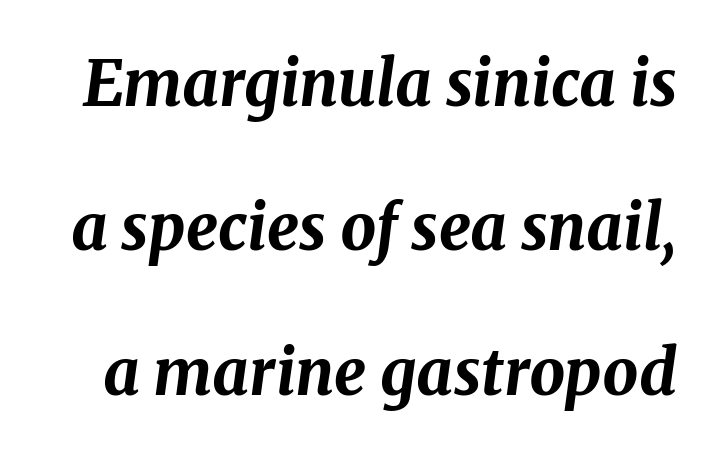
The image shows 63 px bold type, italic (leaning right); set loose line spacing (2.29x), normal letter spacing, not underlined; medium stroke contrast and a medium x-height.
